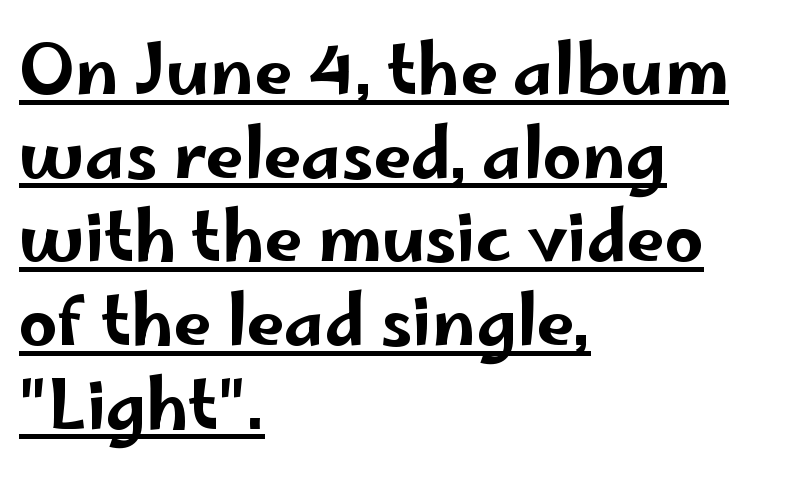
{"serif": "no", "italic": "no", "width": "wide", "stroke_contrast": "low", "x_height": "small", "monospaced": "no", "underline": "yes", "align": "left", "line_spacing_ratio": 1.23, "letter_spacing": "normal", "letter_spacing_em": 0.0, "glyph_px": 68}
